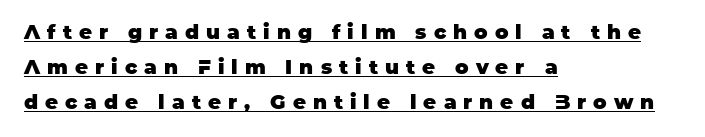
{"italic": "no", "bold": "yes", "underline": "yes", "align": "left", "line_spacing_ratio": 1.74, "letter_spacing": "wide", "letter_spacing_em": 0.35, "glyph_px": 20}
